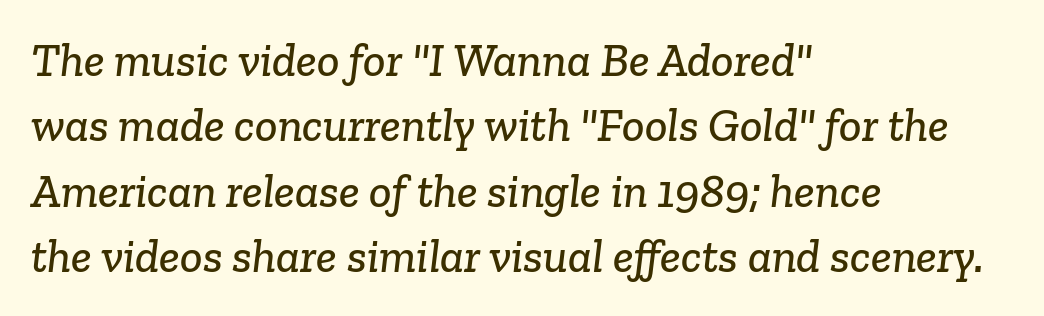
Q: Is the typeface a serif or a sans-serif typeface? A: Serif.
Q: Is the text underlined? A: No.
Q: How is the paragraph aligned? A: Left-aligned.
Q: Is the spacing between letters normal or unusually wide? A: Normal.
Q: Is the spacing between lines tight, normal or loose? A: Normal.
Q: Width (condensed, normal, or wide)? A: Normal.
Q: Stroke contrast? A: Low.
Q: x-height? A: Medium.
Q: Monospaced? A: No.
